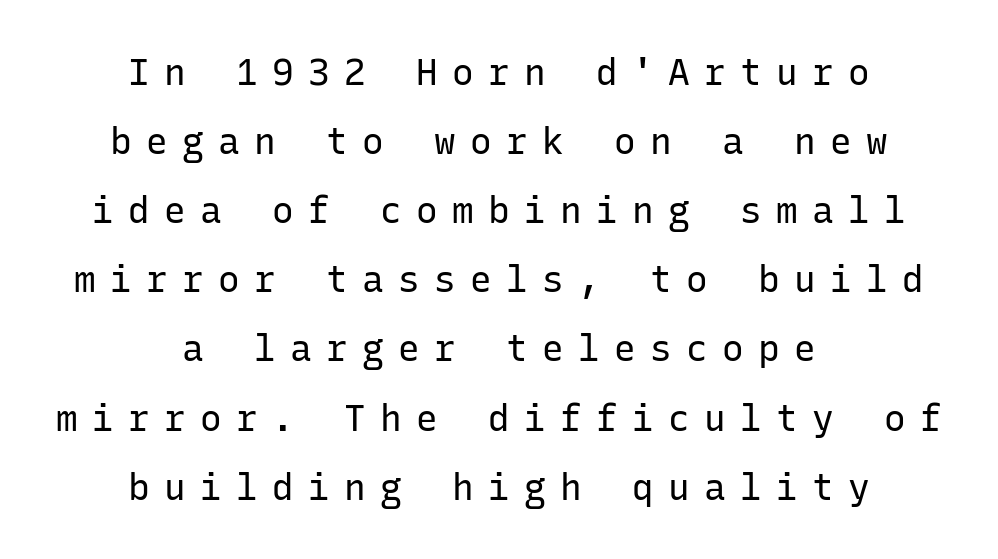
{"serif": "no", "italic": "no", "bold": "no", "weight": "regular", "width": "normal", "stroke_contrast": "low", "x_height": "medium", "monospaced": "yes", "underline": "no", "align": "center", "line_spacing": "loose", "line_spacing_ratio": 1.92, "letter_spacing": "wide", "letter_spacing_em": 0.4, "glyph_px": 36}
